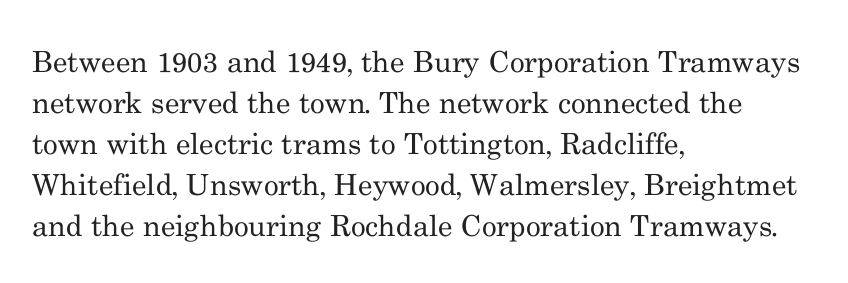
The image shows 29 px regular-weight serif type, upright; set left-aligned, normal line spacing (1.41x), normal letter spacing, not underlined; medium stroke contrast and a small x-height.
